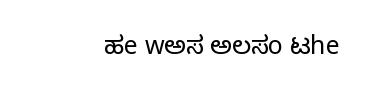
Q: Is the text bold? A: No.
Q: Is the text italic (slanted)? A: No, it is upright.
Q: Is the text underlined? A: No.
Q: Is the spacing between letters normal or unusually wide? A: Normal.
